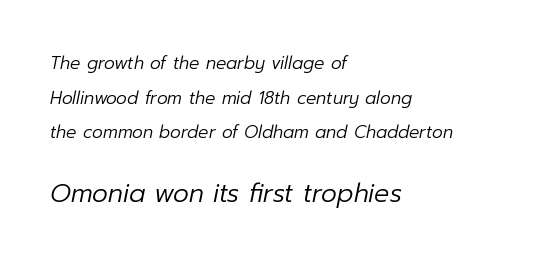
{"italic": "yes", "lean": "right", "slant_degrees": 12, "bold": "no", "underline": "no", "align": "left", "line_spacing": "loose", "line_spacing_ratio": 2.03, "letter_spacing": "normal", "letter_spacing_em": 0.0, "larger_block": "second", "size_ratio": 1.47, "glyph_px": 25}
